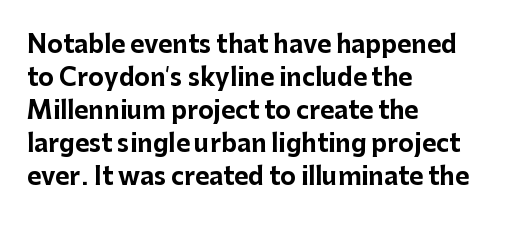
{"italic": "no", "bold": "yes", "underline": "no", "align": "left", "line_spacing": "normal", "line_spacing_ratio": 1.38, "letter_spacing": "normal", "letter_spacing_em": 0.0, "glyph_px": 24}
